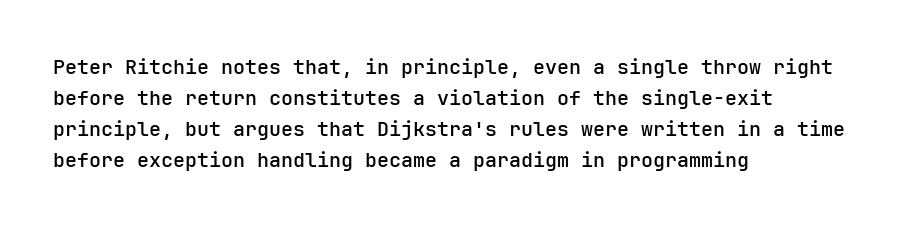
The typography opts for an upright posture over an oblique one. Line beginnings align vertically; line endings do not. Compared with typical body copy, the letter spacing here is the same. Does the leading feel generous? No, just average. Summary of weight: moderately heavy, a semibold.
